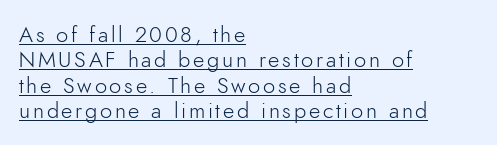
{"italic": "no", "bold": "no", "underline": "yes", "align": "left", "line_spacing": "tight", "line_spacing_ratio": 1.15, "glyph_px": 22}
